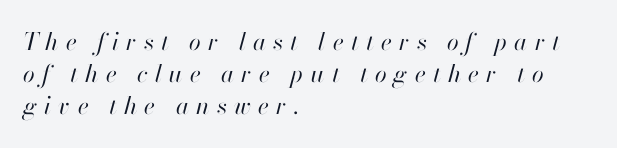
Q: Is the text bold? A: No.
Q: Is the text italic (slanted)? A: Yes, it leans right by about 13 degrees.
Q: Is the text underlined? A: No.
Q: How is the paragraph aligned? A: Left-aligned.
Q: Is the spacing between letters normal or unusually wide? A: Unusually wide.
Q: Is the spacing between lines tight, normal or loose? A: Normal.
